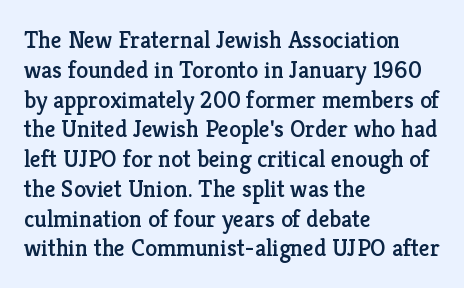
{"italic": "no", "underline": "no", "align": "left", "line_spacing_ratio": 1.24, "letter_spacing": "normal", "letter_spacing_em": 0.0, "glyph_px": 24}
